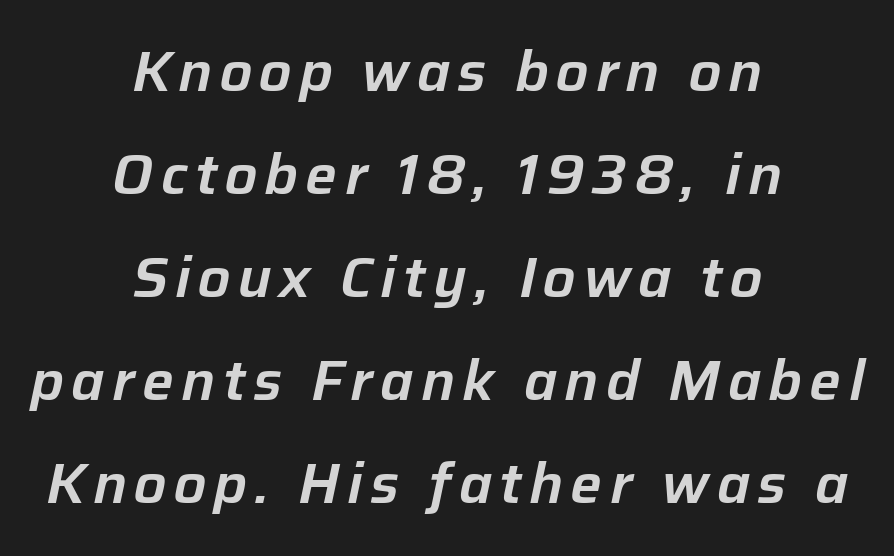
Yep, that's italic — everything's leaning. The baseline area is clear. Neither beginnings nor endings align; midpoints do. The letters advance in unequal steps, a hallmark of proportional type.
